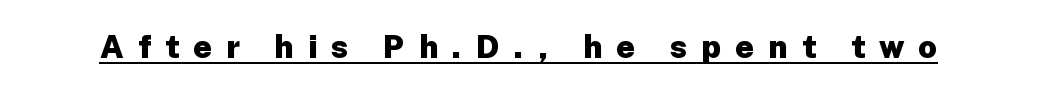
A typesetter would call this proportional, since set widths differ per character. A typesetter would label this face a sans. Characters remain perfectly vertical along every line. Quick note: underline on. Spacing between characters has been opened up far beyond the box default. Thick stems and heavy bowls — unmistakably bold.
